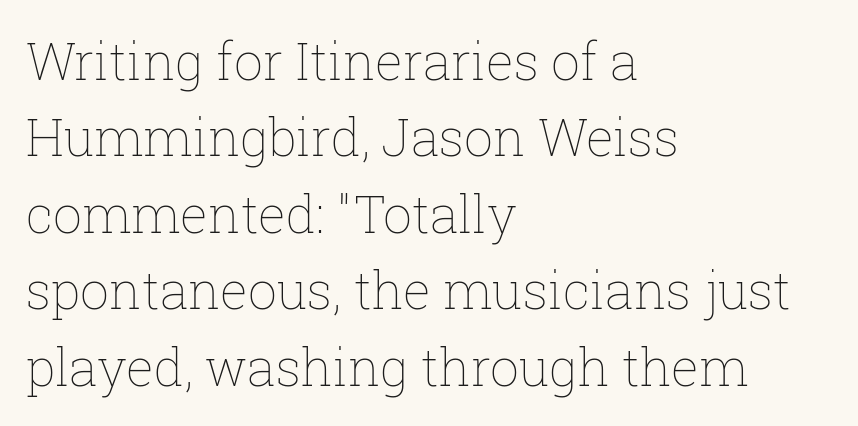
{"italic": "no", "bold": "no", "weight": "thin", "width": "normal", "stroke_contrast": "low", "x_height": "medium", "monospaced": "no", "underline": "no", "align": "left", "line_spacing": "normal", "line_spacing_ratio": 1.5, "letter_spacing": "normal", "letter_spacing_em": 0.0, "glyph_px": 51}
